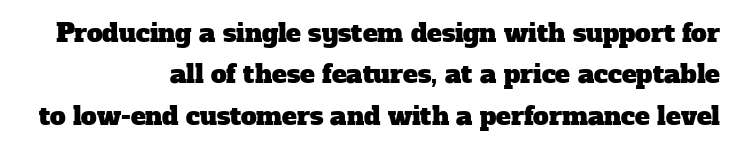
{"underline": "no", "align": "right", "line_spacing": "normal", "line_spacing_ratio": 1.66, "letter_spacing": "normal", "letter_spacing_em": 0.0, "glyph_px": 25}
